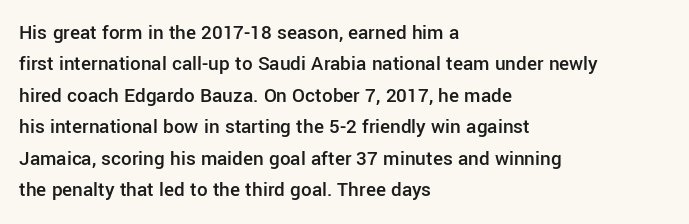
{"italic": "no", "bold": "semi", "underline": "no", "align": "left", "line_spacing": "normal", "line_spacing_ratio": 1.5, "letter_spacing": "normal", "letter_spacing_em": 0.0, "glyph_px": 21}
